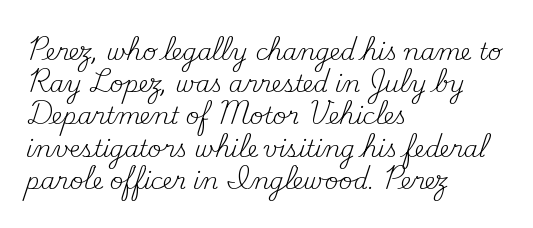
{"bold": "no", "underline": "no", "align": "left", "line_spacing": "normal", "line_spacing_ratio": 1.4, "letter_spacing": "normal", "letter_spacing_em": 0.0, "glyph_px": 23}
